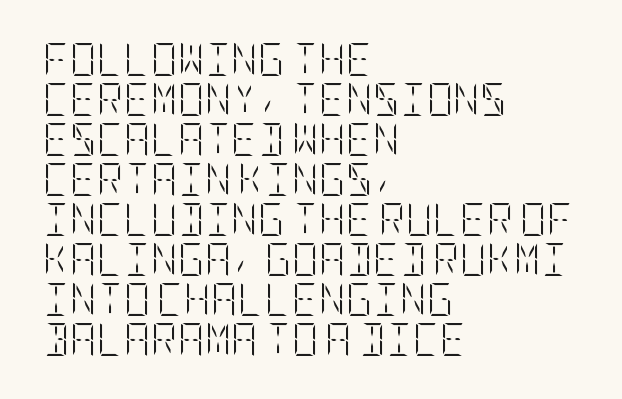
The image shows 33 px light, condensed type, upright; set left-aligned, line spacing 1.21x, normal letter spacing, not underlined; low stroke contrast and a large x-height.
